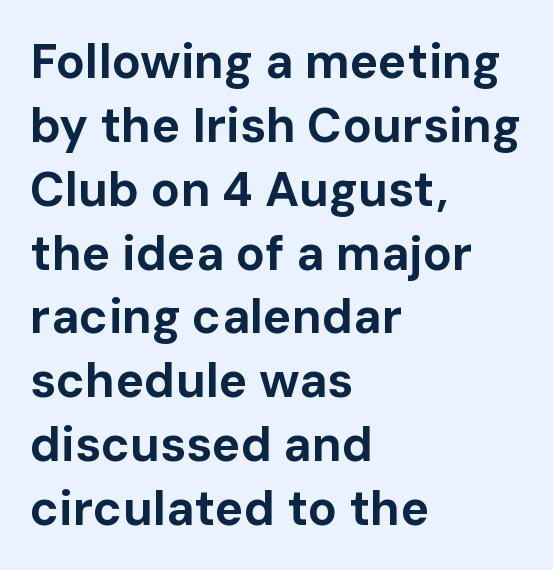
Letters rest on an invisible, unmarked baseline. Note: no serifs on the glyphs. This block has exactly the height ordinary leading produces. The typography opts for an upright posture over an oblique one. Set as a true bold cut, around the 700 mark. Alignment: flush left.
